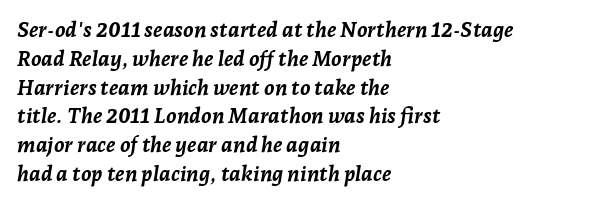
Descender tails drop into unmarked territory. Characters follow at the spacing the type designer built in. Heft: maximum for text — a bold. Does the leading feel generous? No, just average. You can tell it's italic because the verticals aren't actually vertical.
